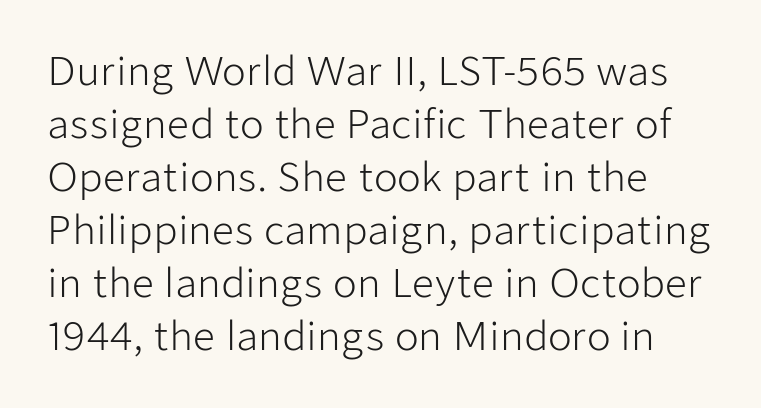
The image shows 39 px light sans-serif type, upright; set normal line spacing (1.36x), normal letter spacing, not underlined; low stroke contrast and a medium x-height.
